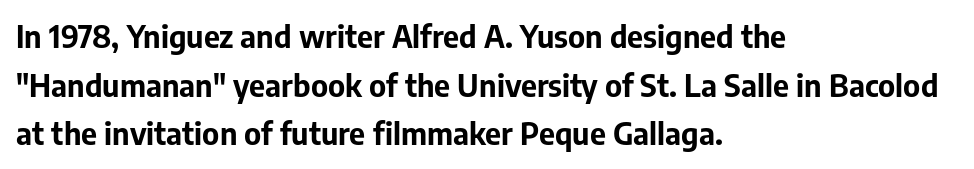
Q: Is the text bold? A: Yes.
Q: Is the text italic (slanted)? A: No, it is upright.
Q: Is the typeface a serif or a sans-serif typeface? A: Sans-serif.
Q: Is the text underlined? A: No.
Q: How is the paragraph aligned? A: Left-aligned.
Q: Is the spacing between letters normal or unusually wide? A: Normal.
Q: Is the spacing between lines tight, normal or loose? A: Normal.
Q: Width (condensed, normal, or wide)? A: Normal.
Q: Stroke contrast? A: Low.
Q: x-height? A: Medium.
Q: Monospaced? A: No.
